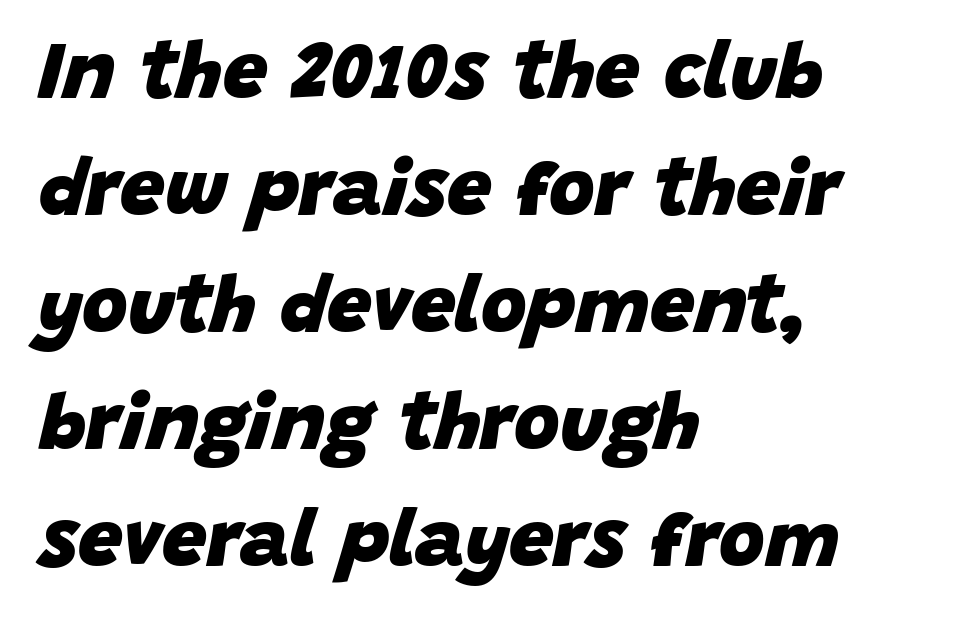
Q: Is the text bold? A: Yes.
Q: Is the text italic (slanted)? A: Yes, it leans right by about 15 degrees.
Q: Is the text underlined? A: No.
Q: How is the paragraph aligned? A: Left-aligned.
Q: Is the spacing between letters normal or unusually wide? A: Normal.
Q: Is the spacing between lines tight, normal or loose? A: Normal.
Q: Width (condensed, normal, or wide)? A: Normal.
Q: Stroke contrast? A: Low.
Q: x-height? A: Large.
Q: Monospaced? A: No.
